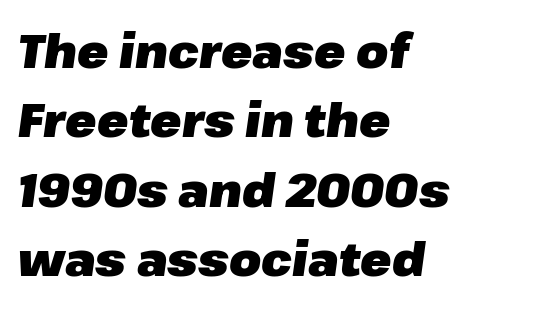
{"italic": "yes", "lean": "right", "slant_degrees": 8, "bold": "yes", "weight": "heavy", "width": "normal", "stroke_contrast": "low", "x_height": "medium", "monospaced": "no", "underline": "no", "align": "left", "line_spacing": "normal", "line_spacing_ratio": 1.51, "letter_spacing": "normal", "letter_spacing_em": 0.0, "glyph_px": 46}
